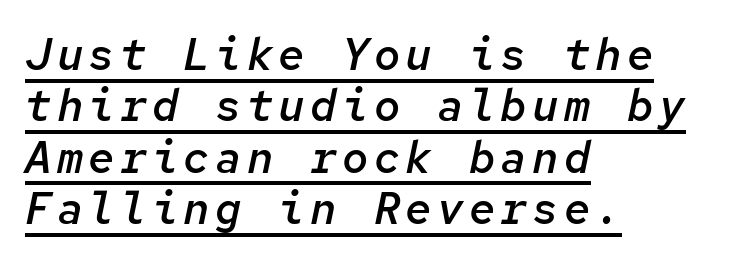
{"italic": "yes", "lean": "right", "slant_degrees": 12, "bold": "semi", "weight": "semibold", "width": "normal", "stroke_contrast": "low", "x_height": "medium", "monospaced": "yes", "underline": "yes", "align": "left", "line_spacing_ratio": 1.17, "glyph_px": 44}
